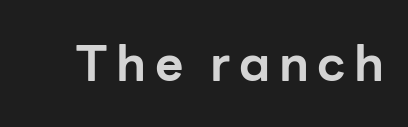
Any mark beneath the type? The region is blank. The typography opts for an upright posture over an oblique one. A full-strength bold gives these letters their thick strokes. To sum up the face: it is a sans, with no serifs. Note the varied advance widths — an 'i' is clearly narrower than an 'm'.
